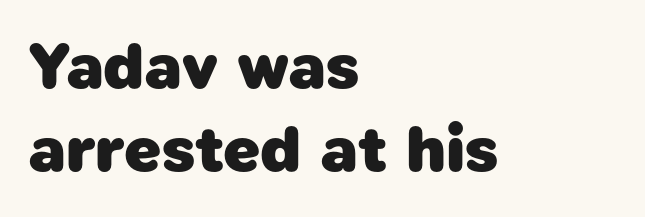
Q: Is the text bold? A: Yes.
Q: Is the typeface a serif or a sans-serif typeface? A: Sans-serif.
Q: Is the text underlined? A: No.
Q: How is the paragraph aligned? A: Left-aligned.
Q: Is the spacing between letters normal or unusually wide? A: Normal.
Q: Is the spacing between lines tight, normal or loose? A: Normal.
Q: Width (condensed, normal, or wide)? A: Normal.
Q: Stroke contrast? A: Low.
Q: x-height? A: Medium.
Q: Monospaced? A: No.
